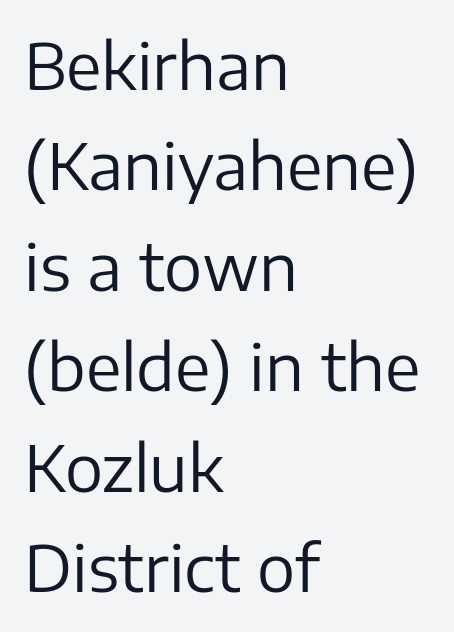
{"serif": "no", "italic": "no", "bold": "no", "weight": "regular", "width": "normal", "stroke_contrast": "low", "x_height": "medium", "monospaced": "no", "underline": "no", "align": "left", "line_spacing": "normal", "line_spacing_ratio": 1.57, "letter_spacing": "normal", "letter_spacing_em": 0.0, "glyph_px": 64}
